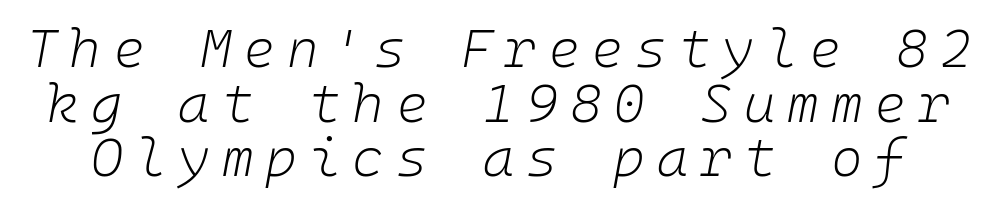
Here the glyphs are tracked loosely, breaking word shapes into spaced letters. When letters slant like this, we call the style italic. Decoration check: the copy has no underline. The designer dialed line spacing down below the default.
